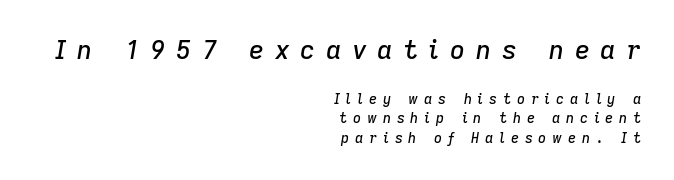
{"italic": "yes", "lean": "right", "slant_degrees": 9, "underline": "no", "align": "right", "line_spacing": "normal", "line_spacing_ratio": 1.39, "letter_spacing": "wide", "letter_spacing_em": 0.41, "larger_block": "first", "size_ratio": 1.86, "glyph_px": 26}
